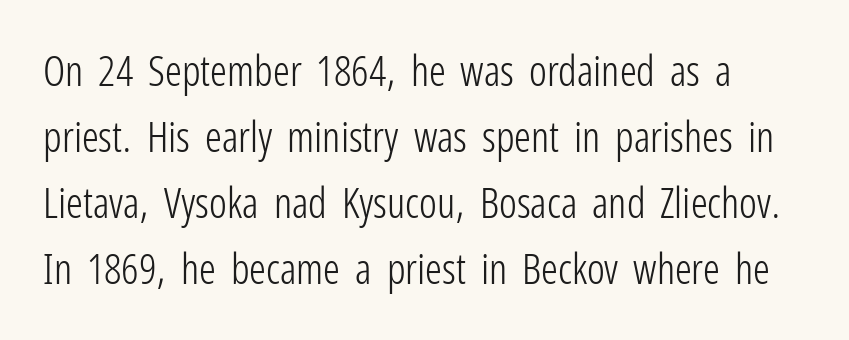
The words here are not underlined. This sample keeps an unexceptional amount of space between lines. The passage shown is typed in a proportional face where columns would drift. Does extra space separate the letters? No, they use regular spacing. Quick note: not italic, upright. Font category for this specimen: sans-serif.
